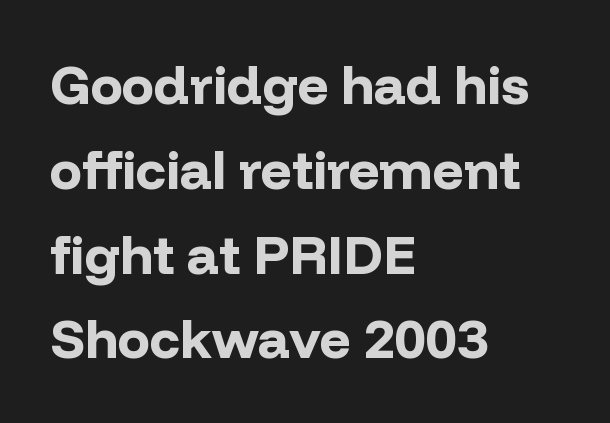
The image shows 54 px bold sans-serif type, upright; set left-aligned, normal line spacing (1.57x), normal letter spacing, not underlined; low stroke contrast and a medium x-height.
